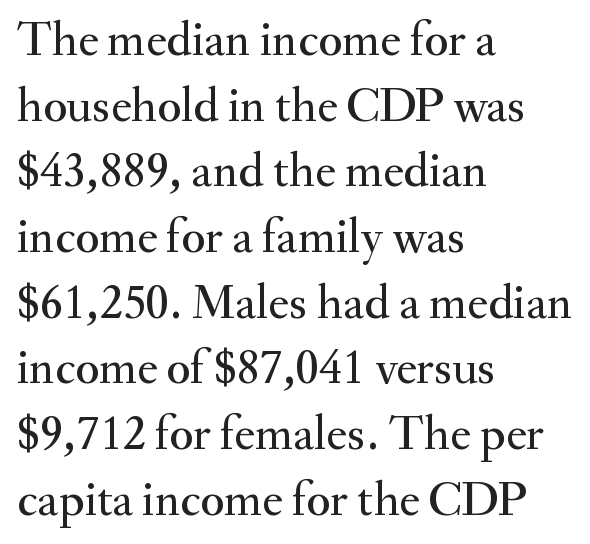
The image shows 49 px serif type, upright; set left-aligned, normal line spacing (1.34x), normal letter spacing, not underlined; medium stroke contrast and a small x-height.
